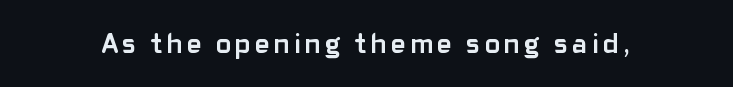
{"serif": "no", "italic": "no", "bold": "yes", "weight": "semibold", "width": "normal", "stroke_contrast": "low", "x_height": "medium", "monospaced": "no", "underline": "no", "glyph_px": 28}
